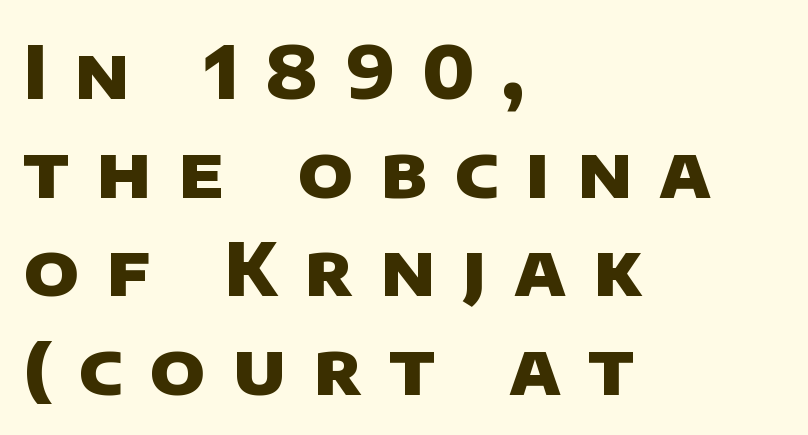
The image shows 73 px heavy sans-serif type; set left-aligned, normal line spacing (1.35x), unusually wide letter spacing (+0.37 em), not underlined; low stroke contrast and a large x-height.
